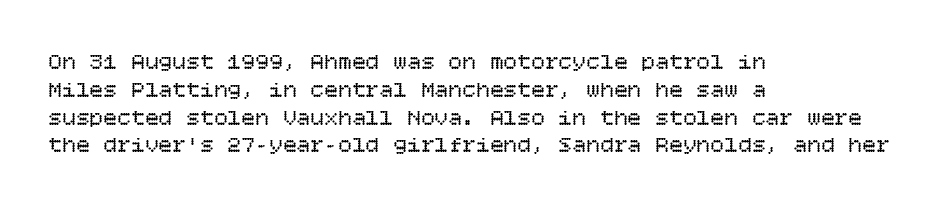
{"italic": "no", "bold": "no", "underline": "no", "align": "left", "line_spacing_ratio": 1.21, "letter_spacing": "normal", "letter_spacing_em": 0.0, "glyph_px": 23}
